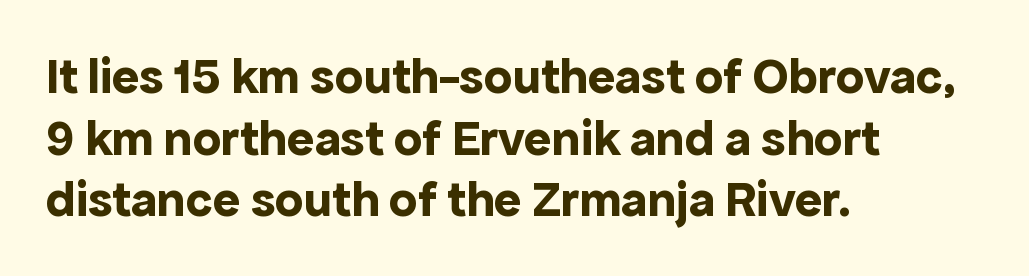
{"serif": "no", "italic": "no", "bold": "yes", "weight": "bold", "width": "normal", "x_height": "medium", "monospaced": "no", "underline": "no", "align": "left", "line_spacing_ratio": 1.21, "letter_spacing": "normal", "letter_spacing_em": 0.0, "glyph_px": 51}
